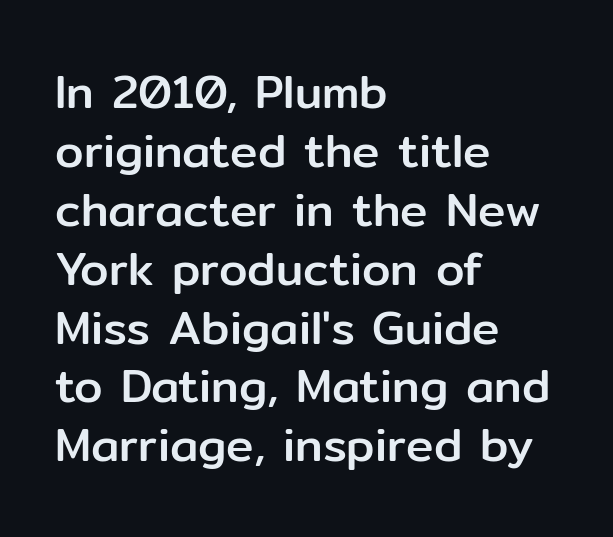
{"serif": "no", "italic": "no", "width": "normal", "stroke_contrast": "low", "x_height": "medium", "monospaced": "no", "underline": "no", "align": "left", "line_spacing": "normal", "line_spacing_ratio": 1.28, "letter_spacing": "normal", "letter_spacing_em": 0.0, "glyph_px": 46}
